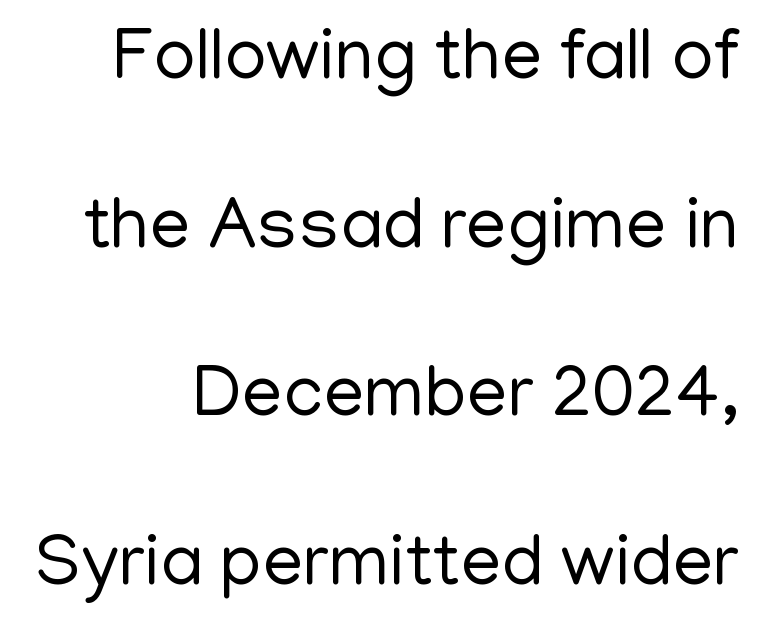
Do the characters align in a grid? No, the font is proportional. Every row of glyphs terminates at an identical x-position on the right. Ascenders rise straight up at ninety degrees. No letter is thick-stroked: the sample isn't bold. A typesetter would call this zero additional tracking. The baseline area is clear.
